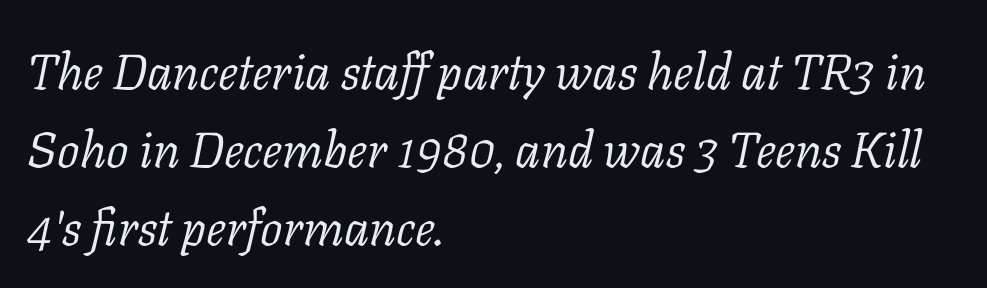
Q: Is the text bold? A: No.
Q: Is the text italic (slanted)? A: Yes, it leans right by about 11 degrees.
Q: Is the typeface a serif or a sans-serif typeface? A: Serif.
Q: Is the text underlined? A: No.
Q: How is the paragraph aligned? A: Left-aligned.
Q: Is the spacing between letters normal or unusually wide? A: Normal.
Q: Is the spacing between lines tight, normal or loose? A: Normal.
Q: Width (condensed, normal, or wide)? A: Normal.
Q: Stroke contrast? A: Low.
Q: x-height? A: Medium.
Q: Monospaced? A: No.
